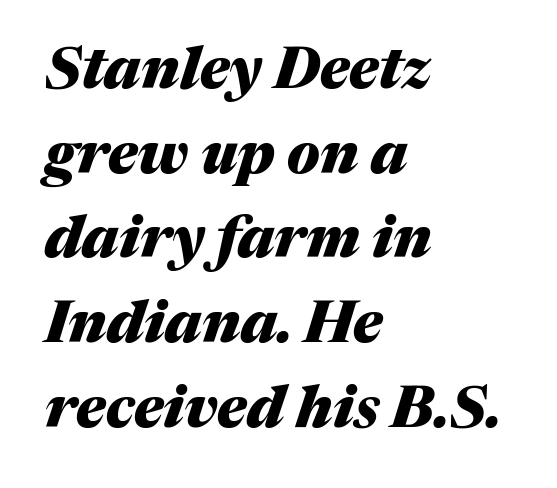
Strong, thick strokes mark this as bold type. Any mark beneath the type? The region is blank. Summary of vertical rhythm: regular, with standard interline spacing. Caption: standard tracking, unaltered.
